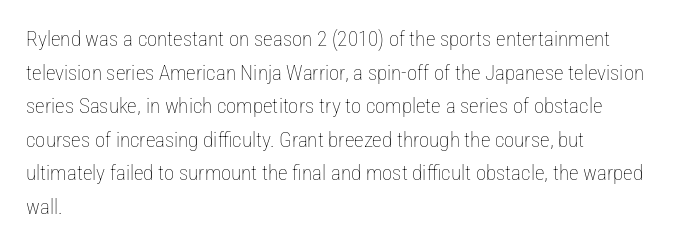
The image shows 21 px text type, upright; set left-aligned, normal line spacing (1.6x), normal letter spacing, not underlined.
